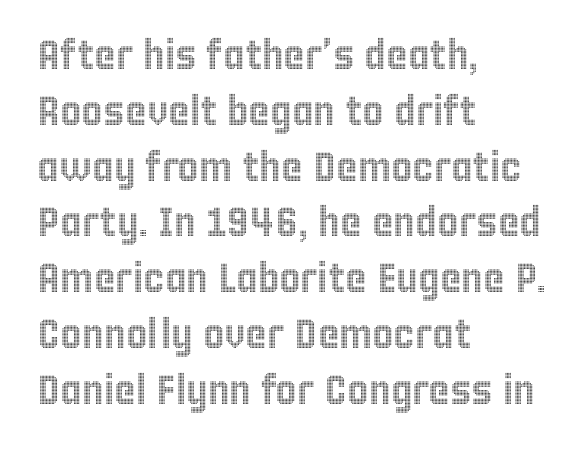
The image shows 41 px condensed type, upright; set left-aligned, normal line spacing (1.36x), normal letter spacing, not underlined; a large x-height.
